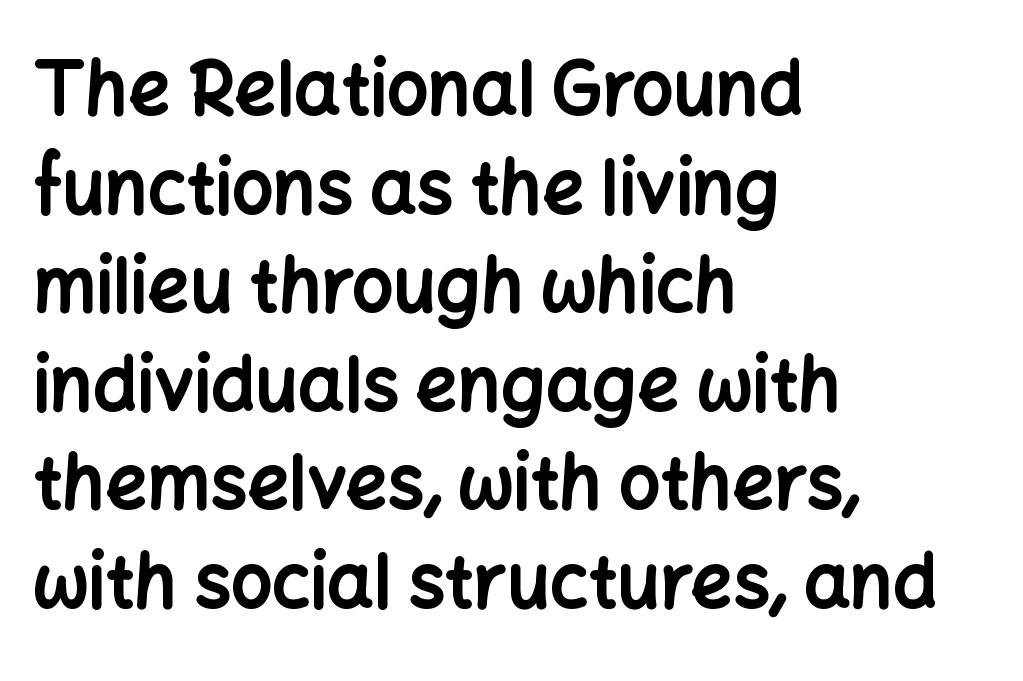
Q: Is the text bold? A: Yes.
Q: Is the text italic (slanted)? A: No, it is upright.
Q: Is the typeface a serif or a sans-serif typeface? A: Sans-serif.
Q: Is the text underlined? A: No.
Q: How is the paragraph aligned? A: Left-aligned.
Q: Is the spacing between letters normal or unusually wide? A: Normal.
Q: Is the spacing between lines tight, normal or loose? A: Normal.
Q: Width (condensed, normal, or wide)? A: Normal.
Q: Stroke contrast? A: Low.
Q: x-height? A: Medium.
Q: Monospaced? A: No.
